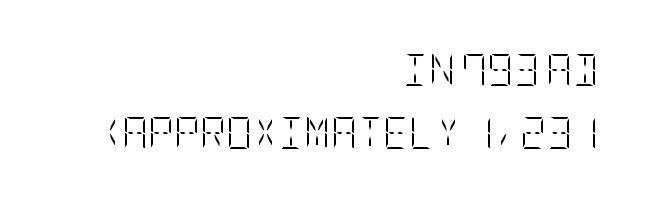
The image shows 32 px light, condensed type, upright; set right-aligned, loose line spacing (1.98x), normal letter spacing, not underlined; low stroke contrast and a large x-height.
